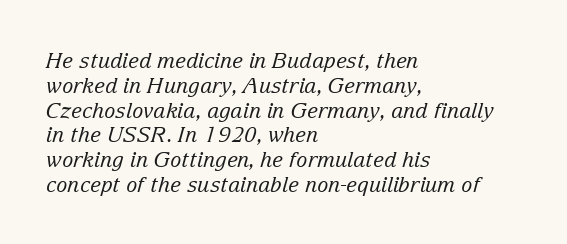
The font is comparable to plain body text, perhaps lighter. The rendering anchors every line to the left-hand side. Italic? Definitely — the glyphs are oblique. Nobody touched the tracking dial on this one.
